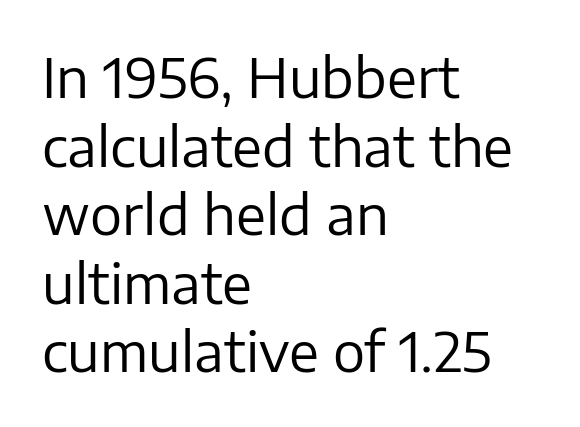
The image shows 54 px regular-weight sans-serif type, upright; set left-aligned, normal line spacing (1.27x), normal letter spacing, not underlined; low stroke contrast and a medium x-height.
